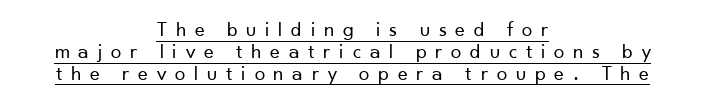
Tightly led — the rows are bunched. The typography opts for an upright posture over an oblique one. Each line is balanced around a shared central axis. Stems here are at most as thick as an everyday book face. The specimen includes a rule beneath the text block's lines.
